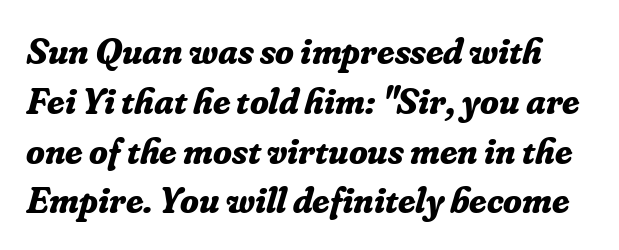
The image shows 38 px bold serif type, italic (leaning right); set normal line spacing (1.31x), normal letter spacing, not underlined; low stroke contrast and a small x-height.
